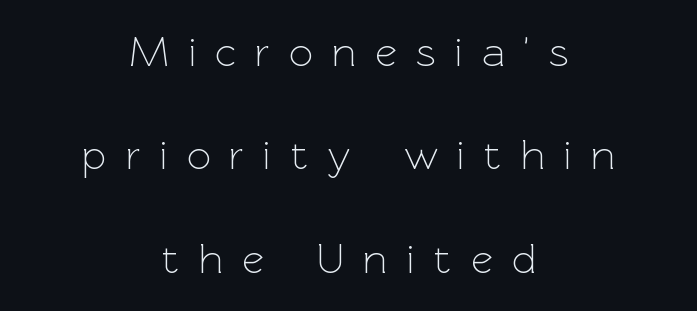
{"serif": "no", "italic": "no", "bold": "no", "weight": "light", "width": "normal", "x_height": "medium", "monospaced": "no", "underline": "no", "align": "center", "line_spacing": "loose", "line_spacing_ratio": 2.46, "letter_spacing": "wide", "letter_spacing_em": 0.46, "glyph_px": 42}
